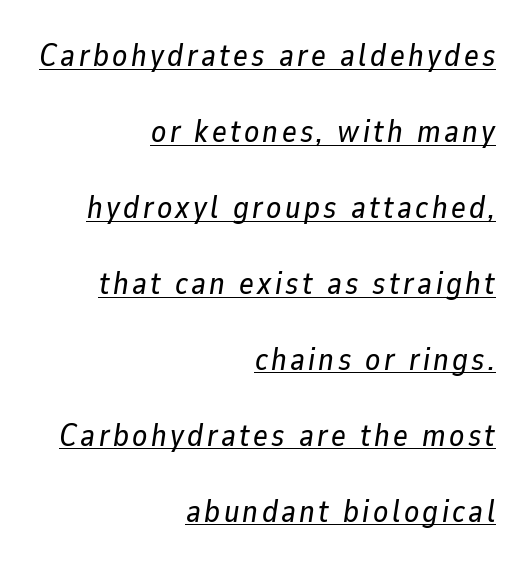
Q: Is the text italic (slanted)? A: Yes, it leans right by about 9 degrees.
Q: Is the text underlined? A: Yes.
Q: How is the paragraph aligned? A: Right-aligned.
Q: Is the spacing between lines tight, normal or loose? A: Loose.
Q: Width (condensed, normal, or wide)? A: Normal.
Q: Stroke contrast? A: Low.
Q: x-height? A: Medium.
Q: Monospaced? A: No.
